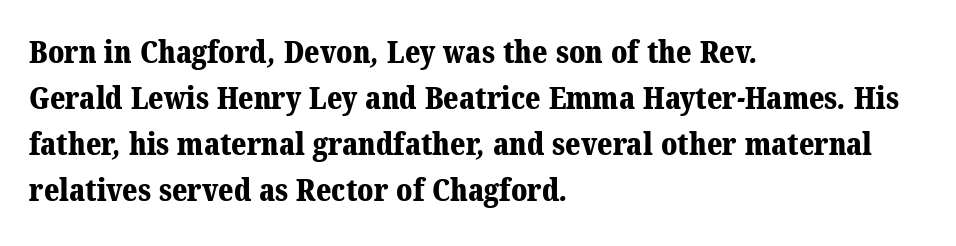
The image shows 31 px bold serif type; set left-aligned, normal line spacing (1.48x), normal letter spacing, not underlined; medium stroke contrast and a medium x-height.
